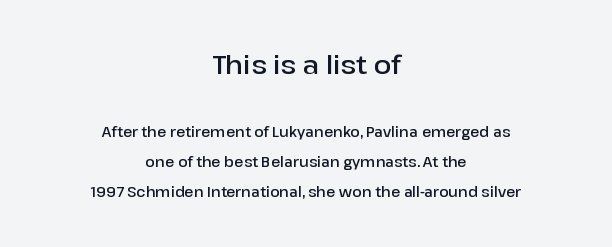
The font's upright variant was chosen for this text. Firm but not heavy-handed strokes: this text is semibold. The face used here is rendered with its standard letterfit. Teacher's note: observe the equal gaps on both sides — that is centered alignment. Just letters on the line, the space beneath them empty.
